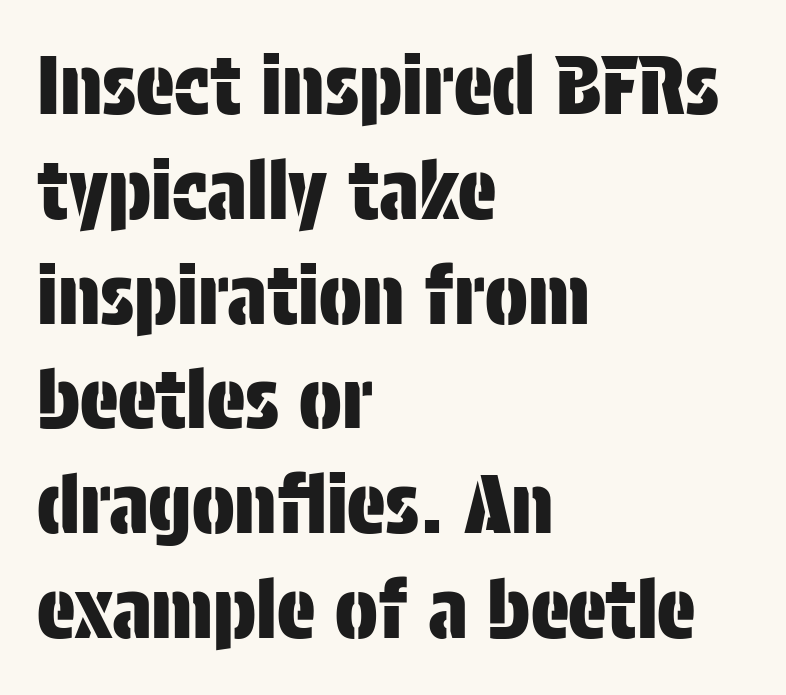
The image shows 80 px condensed sans-serif type, upright; set left-aligned, normal line spacing (1.31x), normal letter spacing, not underlined; low stroke contrast and a large x-height.
